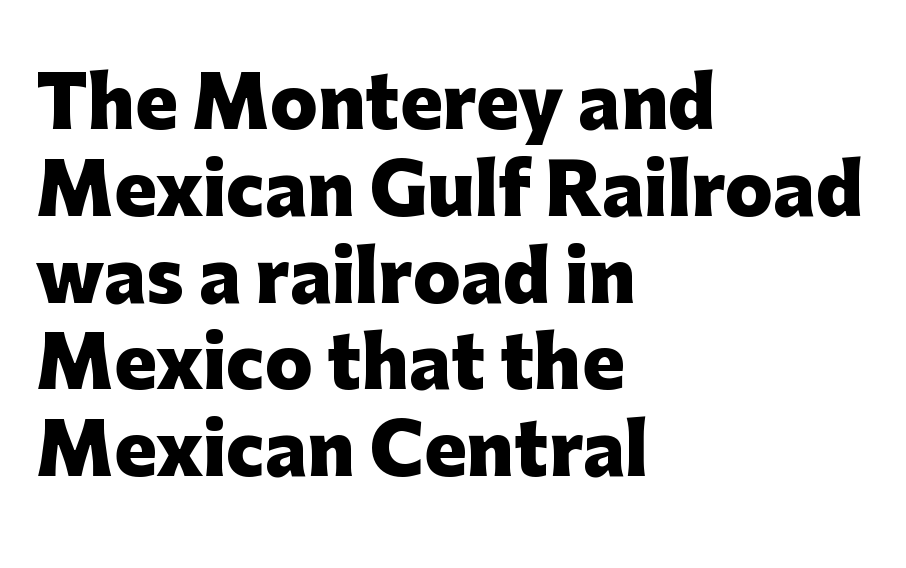
{"serif": "no", "italic": "no", "bold": "yes", "weight": "heavy", "width": "normal", "stroke_contrast": "low", "x_height": "medium", "monospaced": "no", "underline": "no", "align": "left", "line_spacing_ratio": 1.24, "letter_spacing": "normal", "letter_spacing_em": 0.0, "glyph_px": 70}
